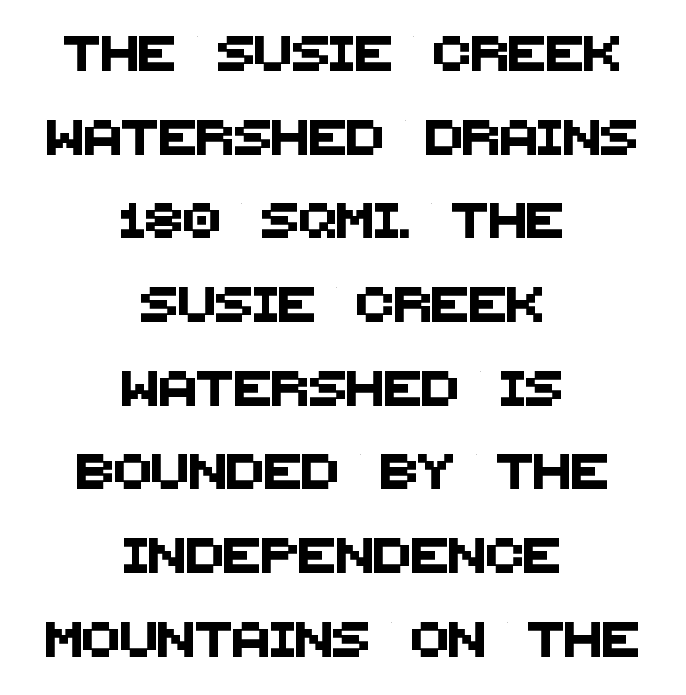
Q: Is the typeface a serif or a sans-serif typeface? A: Sans-serif.
Q: Is the text underlined? A: No.
Q: How is the paragraph aligned? A: Centered.
Q: Is the spacing between letters normal or unusually wide? A: Normal.
Q: Is the spacing between lines tight, normal or loose? A: Loose.
Q: Width (condensed, normal, or wide)? A: Normal.
Q: Stroke contrast? A: Medium.
Q: x-height? A: Large.
Q: Monospaced? A: No.
